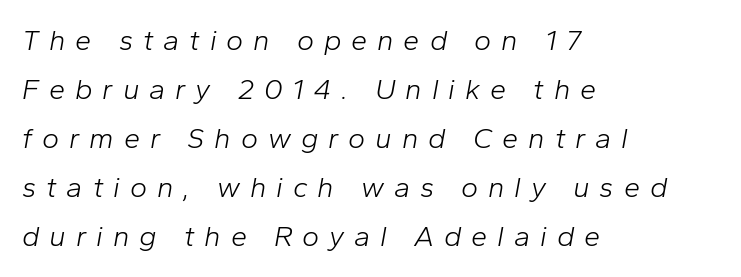
The image shows 29 px light type, italic (leaning right); set left-aligned, normal line spacing (1.69x), unusually wide letter spacing (+0.34 em), not underlined; low stroke contrast and a medium x-height.
